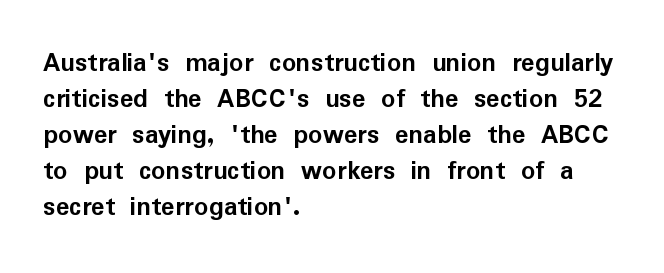
Q: Is the text bold? A: Yes.
Q: Is the text italic (slanted)? A: No, it is upright.
Q: Is the typeface a serif or a sans-serif typeface? A: Sans-serif.
Q: Is the text underlined? A: No.
Q: How is the paragraph aligned? A: Left-aligned.
Q: Is the spacing between letters normal or unusually wide? A: Normal.
Q: Is the spacing between lines tight, normal or loose? A: Normal.
Q: Width (condensed, normal, or wide)? A: Normal.
Q: Stroke contrast? A: Low.
Q: x-height? A: Medium.
Q: Monospaced? A: No.
